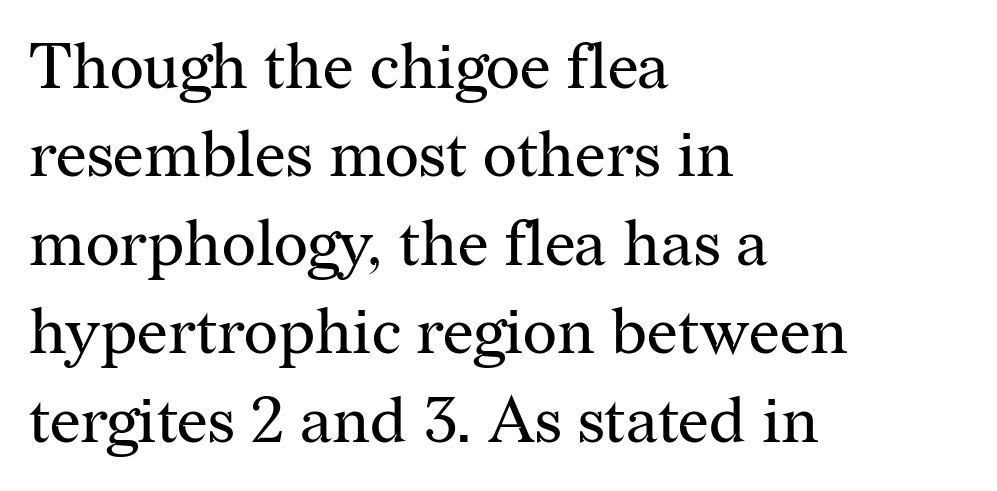
Examine the stroke ends and you'll spot serifs. Evenly set lines give the paragraph a standard silhouette. Descenders are the only things crossing below the line. Is this a fixed-width face? No — the glyphs have proportional, varying widths. Here the glyphs are tracked normally, forming tight word shapes. The cut favours lightness, reaching ordinary text weight at its darkest.
